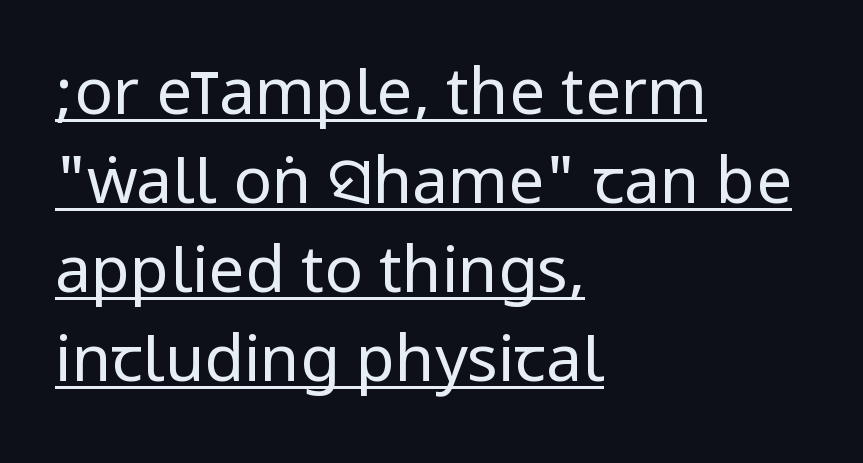
{"serif": "no", "italic": "no", "bold": "no", "weight": "regular", "width": "condensed", "stroke_contrast": "low", "underline": "yes", "align": "left", "line_spacing": "normal", "line_spacing_ratio": 1.39, "letter_spacing": "normal", "letter_spacing_em": 0.0, "glyph_px": 64}
